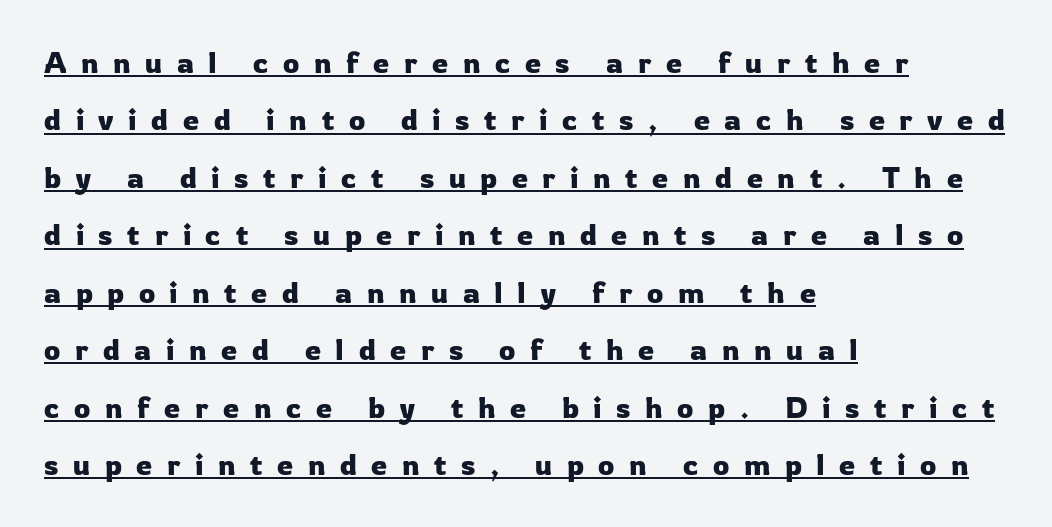
Q: Is the text italic (slanted)? A: No, it is upright.
Q: Is the typeface a serif or a sans-serif typeface? A: Sans-serif.
Q: Is the text underlined? A: Yes.
Q: How is the paragraph aligned? A: Left-aligned.
Q: Is the spacing between letters normal or unusually wide? A: Unusually wide.
Q: Is the spacing between lines tight, normal or loose? A: Loose.
Q: Width (condensed, normal, or wide)? A: Normal.
Q: Stroke contrast? A: Low.
Q: x-height? A: Medium.
Q: Monospaced? A: No.
